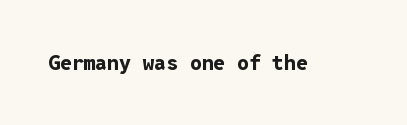
Q: Is the text bold? A: Yes.
Q: Is the text italic (slanted)? A: No, it is upright.
Q: Is the text underlined? A: No.
Q: Is the spacing between letters normal or unusually wide? A: Normal.
